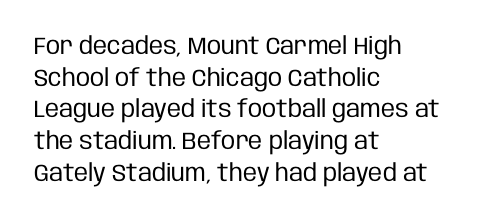
Q: Is the text bold? A: No.
Q: Is the text italic (slanted)? A: No, it is upright.
Q: Is the text underlined? A: No.
Q: How is the paragraph aligned? A: Left-aligned.
Q: Is the spacing between letters normal or unusually wide? A: Normal.
Q: Is the spacing between lines tight, normal or loose? A: Normal.
